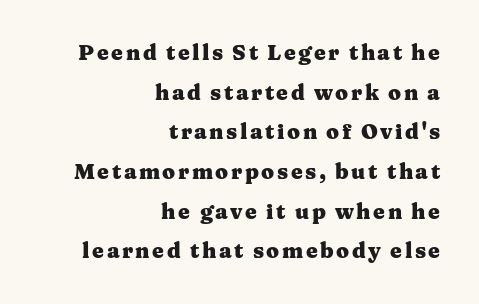
If you drew a ruler down the right edge, every line would touch it. Heavy, bold letterforms. Ordinary non-slanted type is in use. Rule under the text: the space is simply empty.
